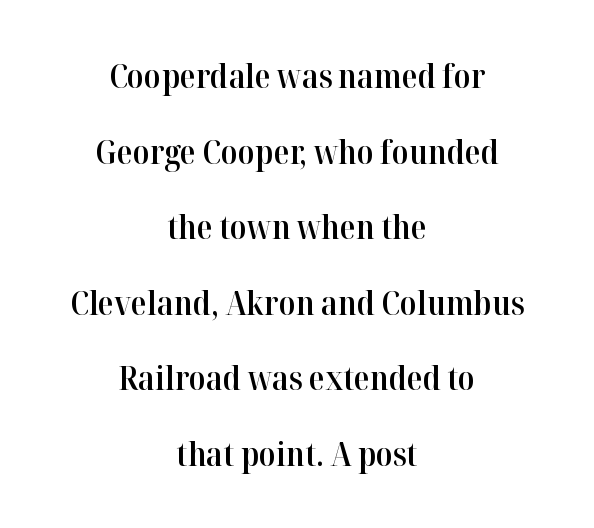
Q: Is the text bold? A: Semi-bold.
Q: Is the text italic (slanted)? A: No, it is upright.
Q: Is the typeface a serif or a sans-serif typeface? A: Serif.
Q: Is the text underlined? A: No.
Q: How is the paragraph aligned? A: Centered.
Q: Is the spacing between letters normal or unusually wide? A: Normal.
Q: Is the spacing between lines tight, normal or loose? A: Loose.
Q: Width (condensed, normal, or wide)? A: Normal.
Q: Stroke contrast? A: High.
Q: x-height? A: Medium.
Q: Monospaced? A: No.
